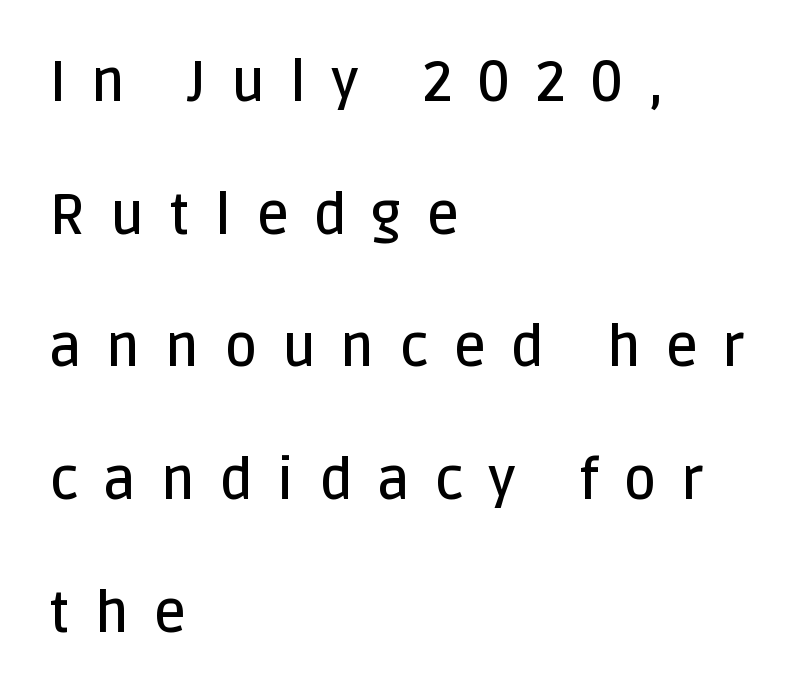
Line starts are locked; line ends wander. What's the leading like? Stretched, with rows far apart. Someone cranked the tracking dial way up on this one. Do the characters align in a grid? No, the font is proportional. Tall strokes in this sample are plumb rather than angled. The space directly below the letters is spotless.
